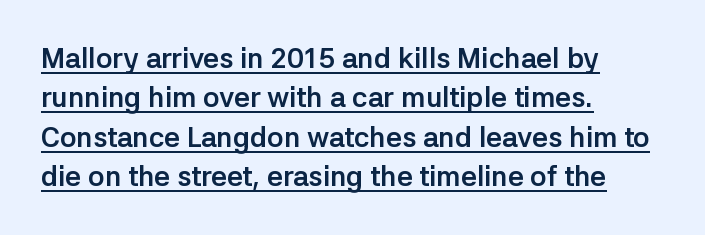
{"serif": "no", "italic": "no", "bold": "yes", "weight": "semibold", "width": "normal", "stroke_contrast": "low", "x_height": "medium", "monospaced": "no", "underline": "yes", "align": "left", "line_spacing": "normal", "line_spacing_ratio": 1.41, "letter_spacing": "normal", "letter_spacing_em": 0.0, "glyph_px": 28}
